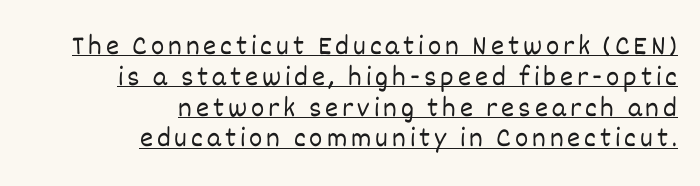
A typesetter would call this proportional, since set widths differ per character. No italicization has been applied; the sample stays upright. Horizontally, the lines are justified to the trailing edge only. Each line of the rendering has a horizontal stroke beneath the glyphs. The font sits on the lighter half of the weight spectrum, regular included. Successive baselines arrive quickly, one right under another.
